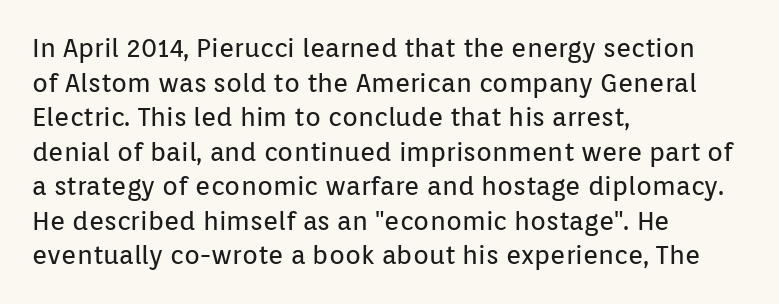
The image shows 26 px text type, upright; set left-aligned, normal line spacing (1.33x), normal letter spacing, not underlined.
